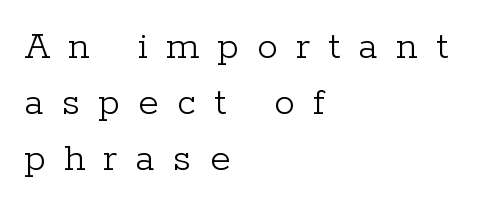
{"serif": "yes", "italic": "no", "bold": "no", "weight": "light", "width": "normal", "stroke_contrast": "low", "x_height": "medium", "monospaced": "no", "underline": "no", "align": "left", "line_spacing": "normal", "line_spacing_ratio": 1.36, "letter_spacing": "wide", "letter_spacing_em": 0.45, "glyph_px": 41}
